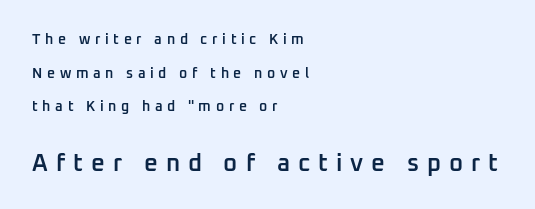
A somewhat darkened texture: the type is semibold rather than bold. Every stem runs plumb, perpendicular to the baseline. If you drew a ruler down the left edge, every line would touch it. Each word looks stretched out because of the extra space between its letters. The words here are not underlined. Note: smaller setting up top, larger setting below.
